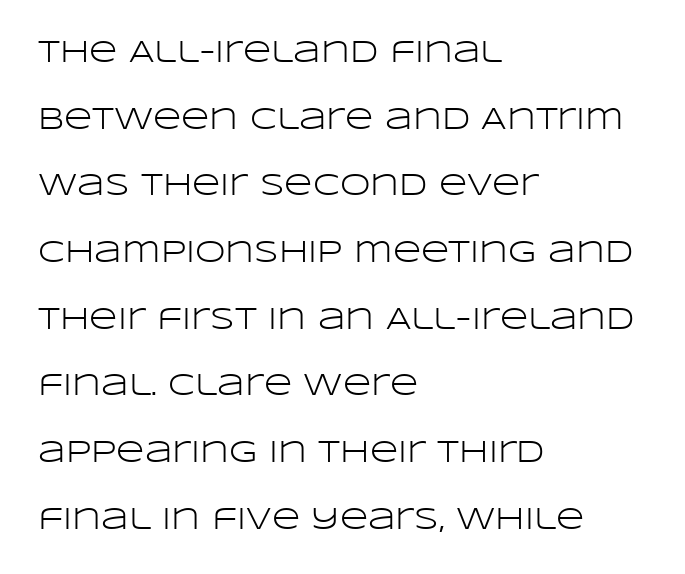
Horizontally, the lines are justified to the leading edge only. Rendered with straight, roman letterforms. Caption: standard tracking, unaltered. You can tell from the bare stems that sans-serif type was used. The glyphs are unaccompanied by any horizontal stroke below them.
